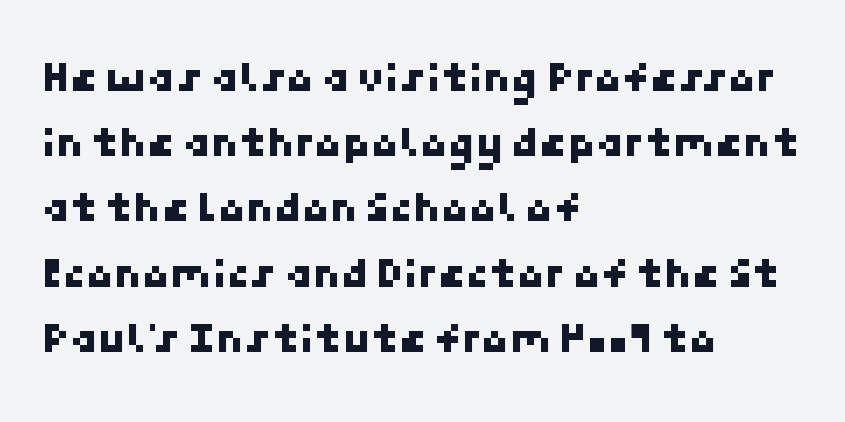
{"serif": "no", "width": "normal", "stroke_contrast": "low", "x_height": "medium", "underline": "no", "align": "left", "line_spacing": "normal", "line_spacing_ratio": 1.45, "letter_spacing": "normal", "letter_spacing_em": 0.0, "glyph_px": 45}
